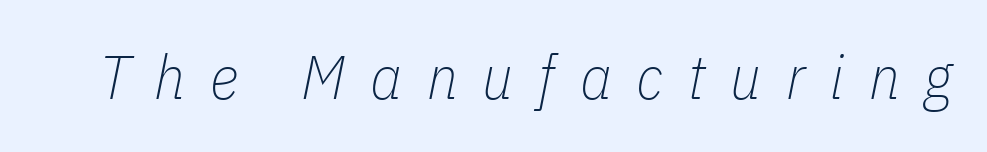
The image shows 62 px thin, condensed type, italic (leaning right); set unusually wide letter spacing (+0.4 em), not underlined; low stroke contrast and a medium x-height.
